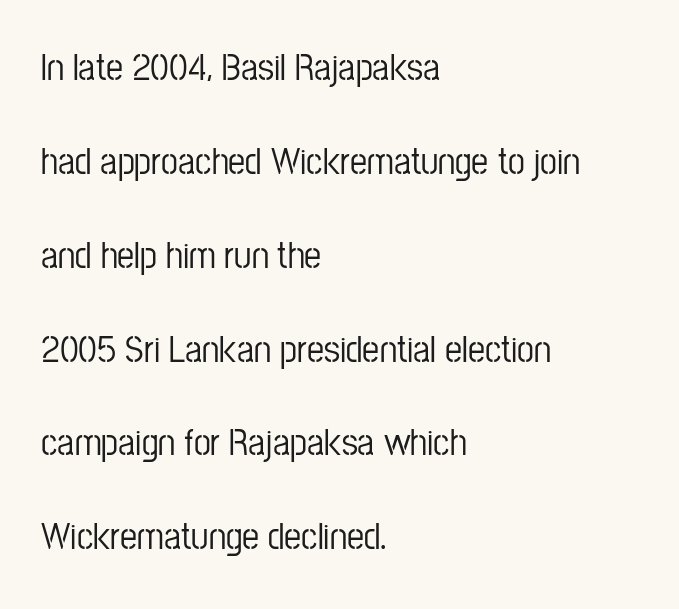
{"serif": "no", "italic": "no", "width": "condensed", "stroke_contrast": "low", "x_height": "medium", "monospaced": "no", "underline": "no", "align": "left", "line_spacing": "loose", "line_spacing_ratio": 2.47, "letter_spacing": "normal", "letter_spacing_em": 0.0, "glyph_px": 38}
